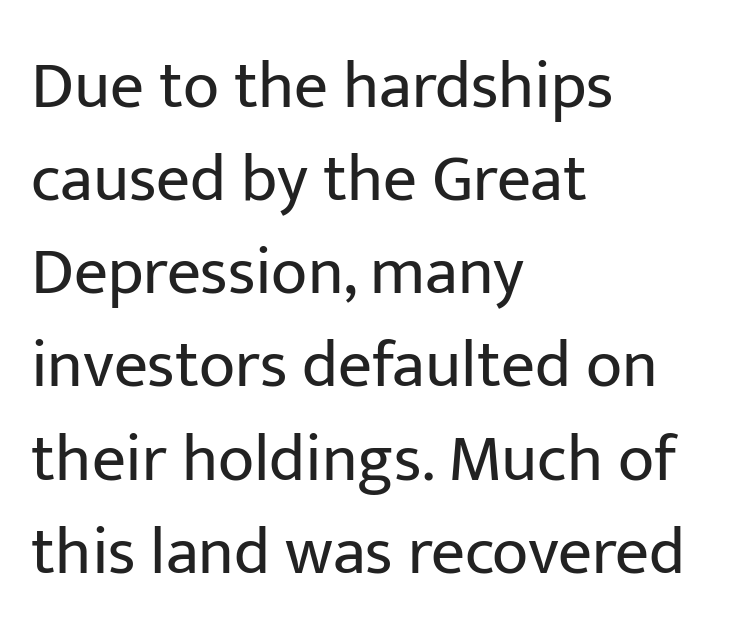
{"serif": "no", "italic": "no", "bold": "no", "weight": "regular", "width": "normal", "stroke_contrast": "low", "x_height": "medium", "monospaced": "no", "underline": "no", "align": "left", "line_spacing": "normal", "line_spacing_ratio": 1.39, "letter_spacing": "normal", "letter_spacing_em": 0.0, "glyph_px": 67}
